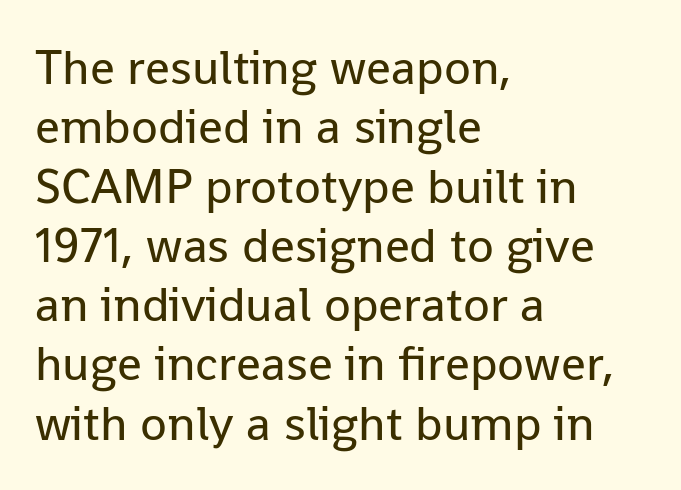
Q: Is the text bold? A: No.
Q: Is the text italic (slanted)? A: No, it is upright.
Q: Is the typeface a serif or a sans-serif typeface? A: Sans-serif.
Q: Is the text underlined? A: No.
Q: How is the paragraph aligned? A: Left-aligned.
Q: Is the spacing between letters normal or unusually wide? A: Normal.
Q: Width (condensed, normal, or wide)? A: Normal.
Q: Stroke contrast? A: Low.
Q: x-height? A: Medium.
Q: Monospaced? A: No.
